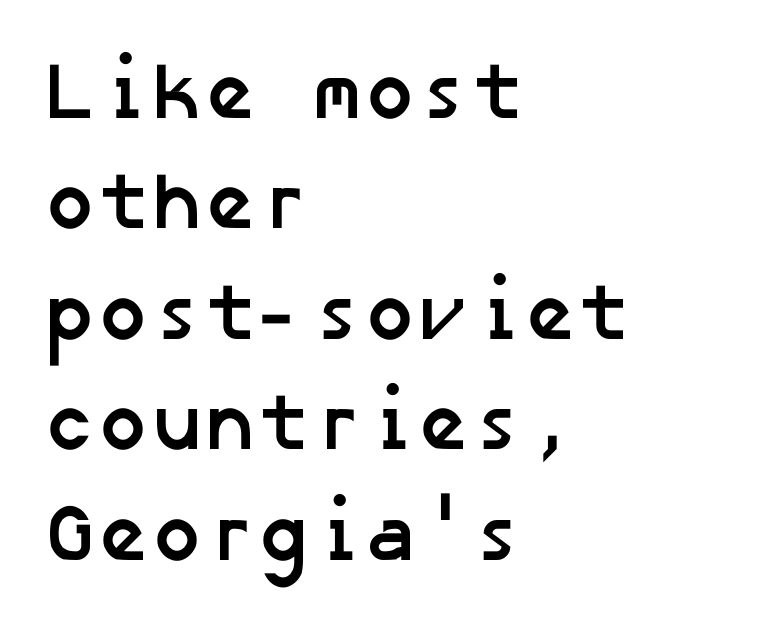
Look at the bottom of the vertical strokes: they stop flat, with no serifs. These lines carry a lot of weight — the face is fully bold. These lines keep a tight, regular rhythm from letter to letter. This block has exactly the height ordinary leading produces. A clean baseline with only descenders dipping below it. Notice how the passage keeps a crisp vertical edge on the left only.
